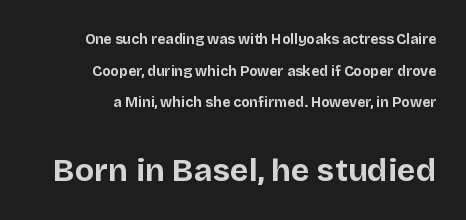
Q: Is the text bold? A: Yes.
Q: Is the text italic (slanted)? A: No, it is upright.
Q: Is the typeface a serif or a sans-serif typeface? A: Sans-serif.
Q: Is the text underlined? A: No.
Q: How is the paragraph aligned? A: Right-aligned.
Q: Is the spacing between letters normal or unusually wide? A: Normal.
Q: Is the spacing between lines tight, normal or loose? A: Loose.
Q: Which block of text is set in a larger size, the first (top) or the second (bottom)? A: The second (bottom) one.
Q: Width (condensed, normal, or wide)? A: Normal.
Q: Stroke contrast? A: Low.
Q: x-height? A: Large.
Q: Monospaced? A: No.
